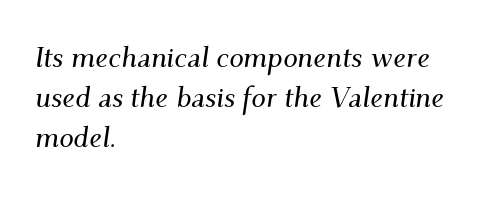
The image shows 29 px serif type, italic (leaning right); set left-aligned, normal line spacing (1.38x), normal letter spacing, not underlined; medium stroke contrast and a small x-height.
